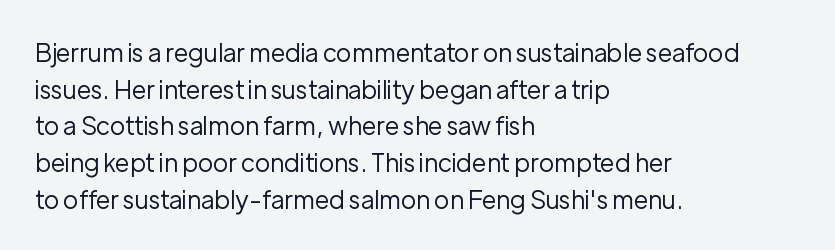
The image shows 25 px text type, upright; set left-aligned, normal line spacing (1.47x), normal letter spacing, not underlined.
